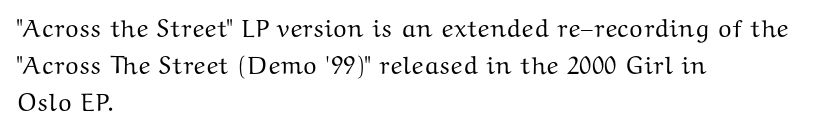
{"italic": "no", "underline": "no", "align": "left", "line_spacing": "normal", "line_spacing_ratio": 1.48, "letter_spacing": "normal", "letter_spacing_em": 0.0, "glyph_px": 25}
